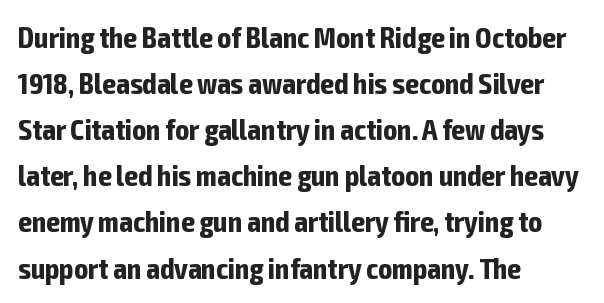
The image shows 29 px bold, condensed sans-serif type, upright; set left-aligned, normal line spacing (1.59x), normal letter spacing, not underlined; low stroke contrast and a medium x-height.
